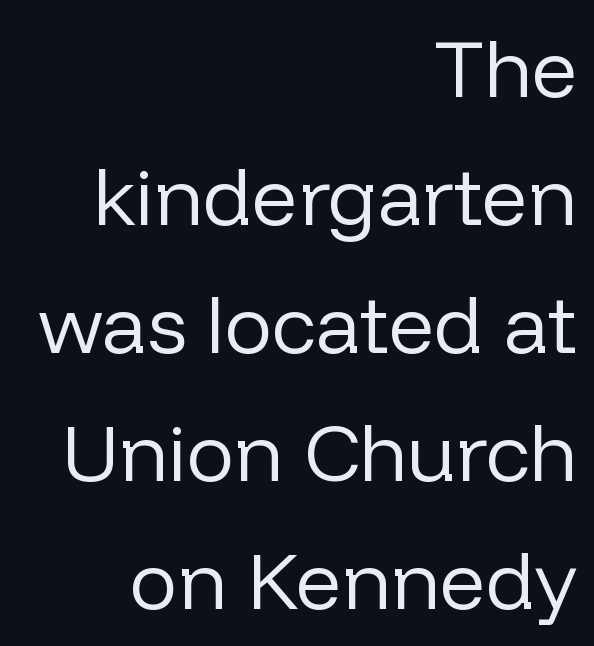
Q: Is the text bold? A: No.
Q: Is the text italic (slanted)? A: No, it is upright.
Q: Is the typeface a serif or a sans-serif typeface? A: Sans-serif.
Q: Is the text underlined? A: No.
Q: How is the paragraph aligned? A: Right-aligned.
Q: Is the spacing between letters normal or unusually wide? A: Normal.
Q: Is the spacing between lines tight, normal or loose? A: Normal.
Q: Width (condensed, normal, or wide)? A: Normal.
Q: Stroke contrast? A: Low.
Q: x-height? A: Medium.
Q: Monospaced? A: No.
